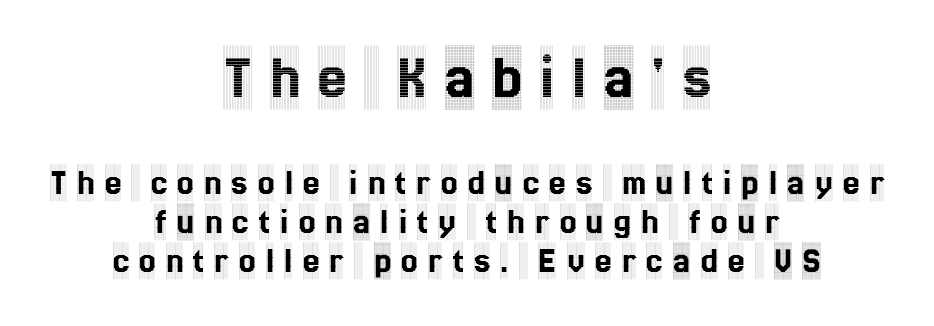
{"serif": "yes", "italic": "no", "width": "condensed", "x_height": "large", "monospaced": "no", "underline": "no", "align": "center", "line_spacing": "tight", "line_spacing_ratio": 1.06, "letter_spacing": "wide", "letter_spacing_em": 0.28, "larger_block": "first", "size_ratio": 1.73, "glyph_px": 64}
